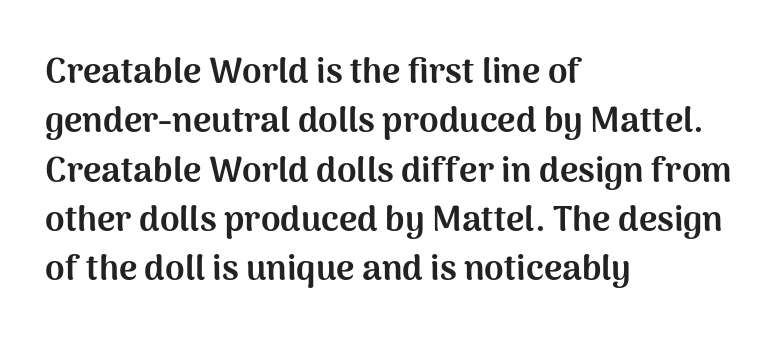
Q: Is the text bold? A: Yes.
Q: Is the text italic (slanted)? A: No, it is upright.
Q: Is the typeface a serif or a sans-serif typeface? A: Sans-serif.
Q: Is the text underlined? A: No.
Q: How is the paragraph aligned? A: Left-aligned.
Q: Is the spacing between letters normal or unusually wide? A: Normal.
Q: Is the spacing between lines tight, normal or loose? A: Normal.
Q: Width (condensed, normal, or wide)? A: Normal.
Q: Stroke contrast? A: Medium.
Q: x-height? A: Medium.
Q: Monospaced? A: No.
